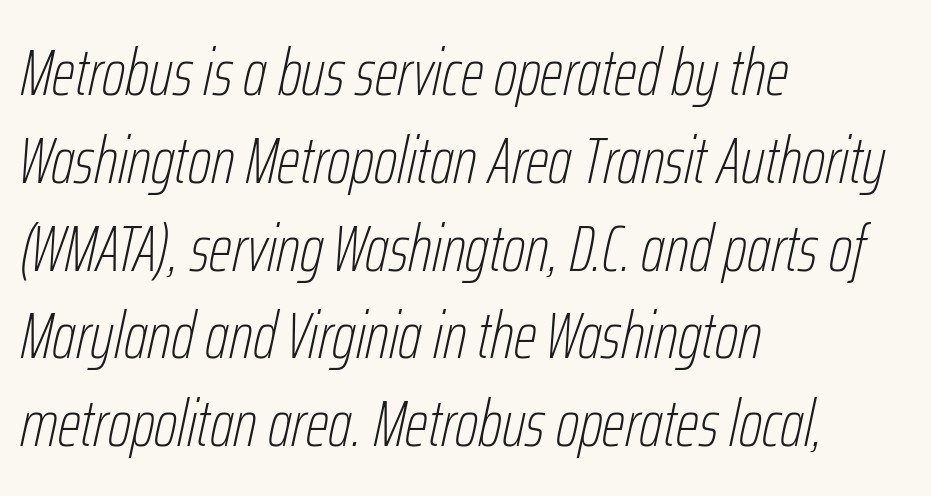
Q: Is the text bold? A: No.
Q: Is the text italic (slanted)? A: Yes, it leans right by about 12 degrees.
Q: Is the text underlined? A: No.
Q: How is the paragraph aligned? A: Left-aligned.
Q: Is the spacing between letters normal or unusually wide? A: Normal.
Q: Is the spacing between lines tight, normal or loose? A: Normal.
Q: Width (condensed, normal, or wide)? A: Condensed.
Q: Stroke contrast? A: Low.
Q: x-height? A: Medium.
Q: Monospaced? A: No.
